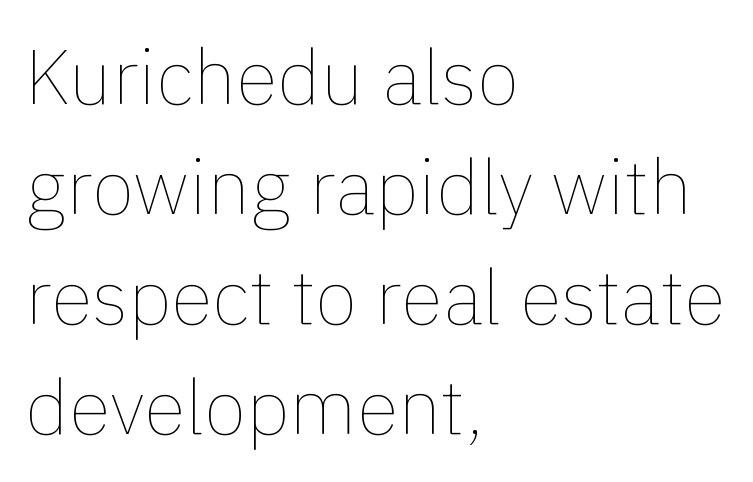
Q: Is the text bold? A: No.
Q: Is the text italic (slanted)? A: No, it is upright.
Q: Is the text underlined? A: No.
Q: How is the paragraph aligned? A: Left-aligned.
Q: Is the spacing between letters normal or unusually wide? A: Normal.
Q: Is the spacing between lines tight, normal or loose? A: Normal.
Q: Width (condensed, normal, or wide)? A: Normal.
Q: x-height? A: Medium.
Q: Monospaced? A: No.
